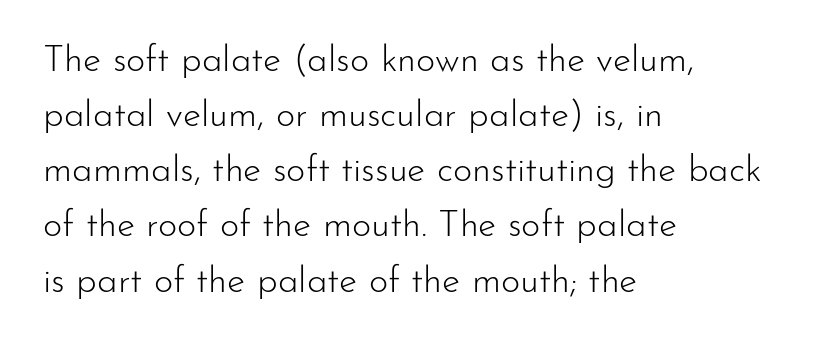
The image shows 37 px light sans-serif type, upright; set left-aligned, normal line spacing (1.49x), normal letter spacing, not underlined; low stroke contrast and a small x-height.
